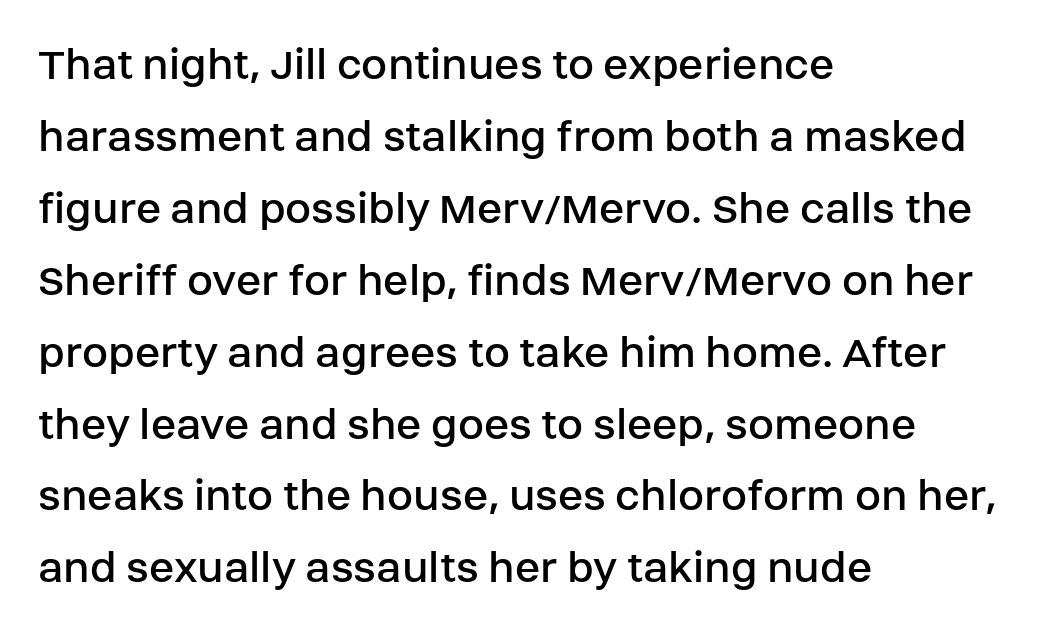
The image shows 47 px regular-weight sans-serif type, upright; set left-aligned, normal line spacing (1.53x), normal letter spacing, not underlined; low stroke contrast and a large x-height.
